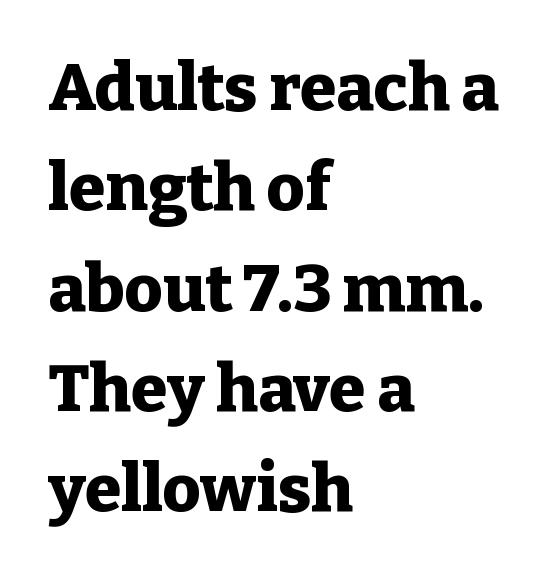
Classification — serif. Italic: no, the glyphs are upright roman. These lines are set flush left with a ragged right edge. Students, note that the glyphs here touch the page at normal intervals.
